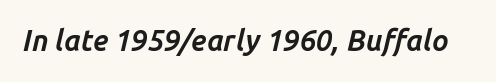
The image shows 29 px bold type, italic (leaning right); set normal letter spacing, not underlined; low stroke contrast and a medium x-height.
